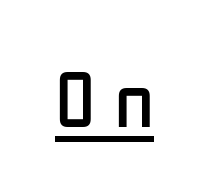
{"serif": "no", "italic": "no", "bold": "no", "weight": "regular", "width": "condensed", "stroke_contrast": "low", "x_height": "medium", "monospaced": "no", "underline": "yes", "letter_spacing": "wide", "letter_spacing_em": 0.26, "glyph_px": 79}
